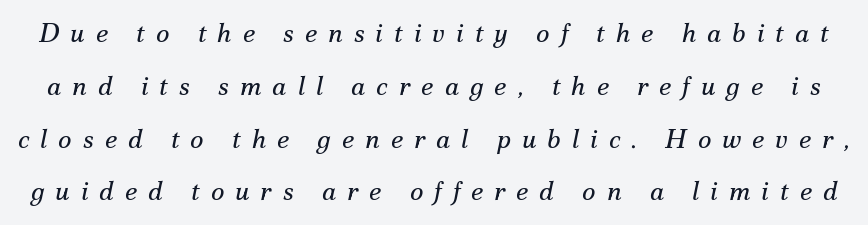
Q: Is the text bold? A: No.
Q: Is the text italic (slanted)? A: Yes, it leans right by about 12 degrees.
Q: Is the text underlined? A: No.
Q: Is the spacing between letters normal or unusually wide? A: Unusually wide.
Q: Is the spacing between lines tight, normal or loose? A: Loose.
